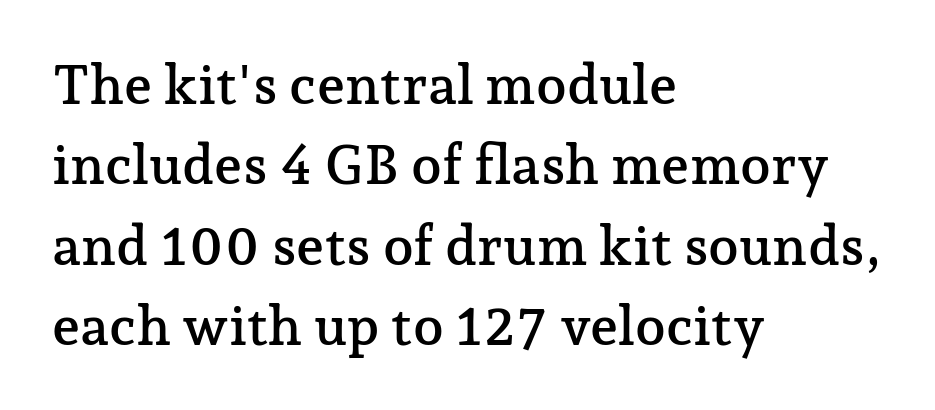
Q: Is the text italic (slanted)? A: No, it is upright.
Q: Is the typeface a serif or a sans-serif typeface? A: Serif.
Q: Is the text underlined? A: No.
Q: How is the paragraph aligned? A: Left-aligned.
Q: Is the spacing between letters normal or unusually wide? A: Normal.
Q: Is the spacing between lines tight, normal or loose? A: Normal.
Q: Width (condensed, normal, or wide)? A: Normal.
Q: Stroke contrast? A: Low.
Q: x-height? A: Medium.
Q: Monospaced? A: No.
